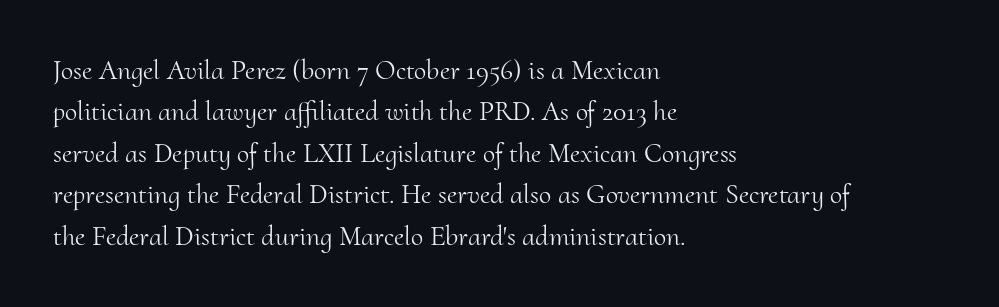
The image shows 28 px light serif type, upright; set left-aligned, normal line spacing (1.48x), normal letter spacing, not underlined; medium stroke contrast and a small x-height.
